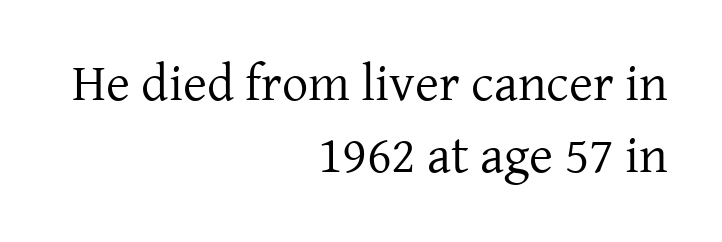
Q: Is the text bold? A: No.
Q: Is the text italic (slanted)? A: No, it is upright.
Q: Is the typeface a serif or a sans-serif typeface? A: Serif.
Q: Is the text underlined? A: No.
Q: How is the paragraph aligned? A: Right-aligned.
Q: Is the spacing between letters normal or unusually wide? A: Normal.
Q: Is the spacing between lines tight, normal or loose? A: Normal.
Q: Width (condensed, normal, or wide)? A: Normal.
Q: Stroke contrast? A: Low.
Q: x-height? A: Medium.
Q: Monospaced? A: No.
